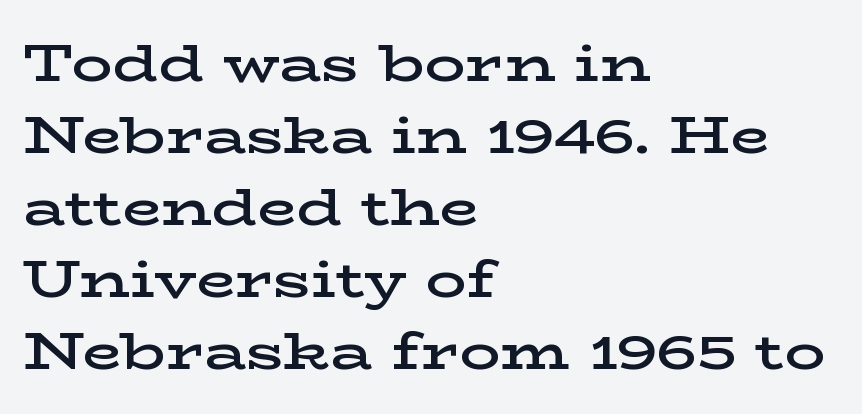
The image shows 51 px semibold, wide serif type, upright; set left-aligned, normal line spacing (1.41x), normal letter spacing, not underlined; low stroke contrast and a medium x-height.
